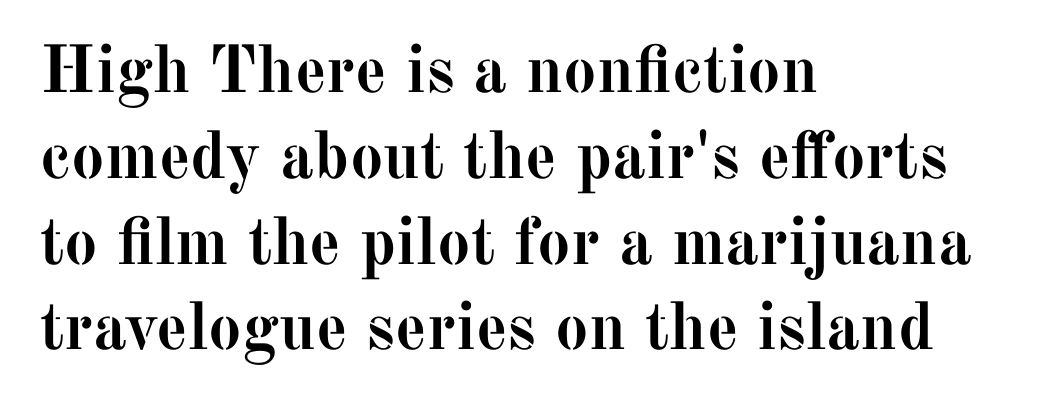
Q: Is the text bold? A: Yes.
Q: Is the text italic (slanted)? A: No, it is upright.
Q: Is the typeface a serif or a sans-serif typeface? A: Serif.
Q: Is the text underlined? A: No.
Q: How is the paragraph aligned? A: Left-aligned.
Q: Is the spacing between letters normal or unusually wide? A: Normal.
Q: Is the spacing between lines tight, normal or loose? A: Normal.
Q: Width (condensed, normal, or wide)? A: Normal.
Q: Stroke contrast? A: Medium.
Q: x-height? A: Medium.
Q: Monospaced? A: No.
